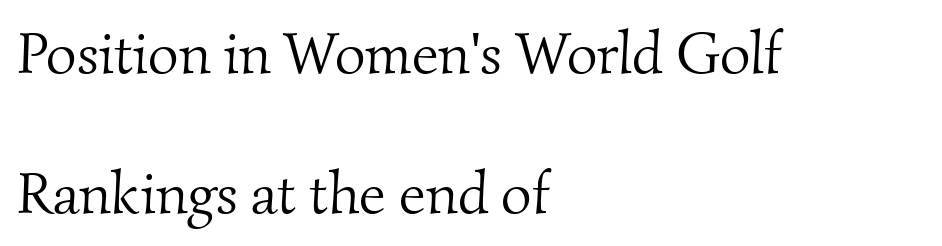
The image shows 59 px light serif type; set left-aligned, loose line spacing (2.37x), normal letter spacing, not underlined; medium stroke contrast and a small x-height.
